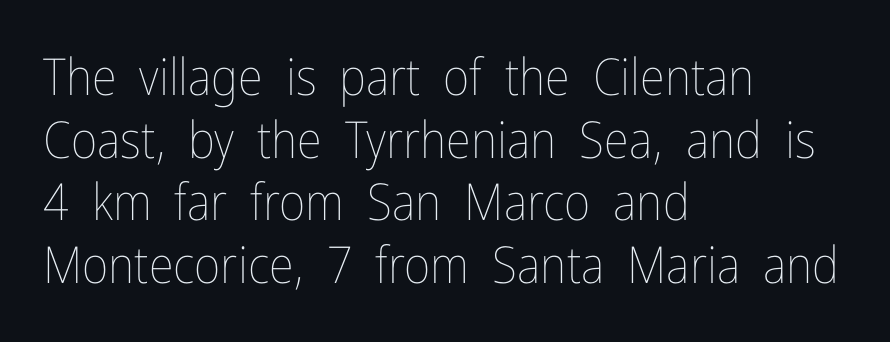
{"italic": "no", "bold": "no", "weight": "thin", "width": "condensed", "stroke_contrast": "low", "x_height": "medium", "monospaced": "no", "underline": "no", "align": "left", "line_spacing_ratio": 1.23, "letter_spacing": "normal", "letter_spacing_em": 0.0, "glyph_px": 51}
